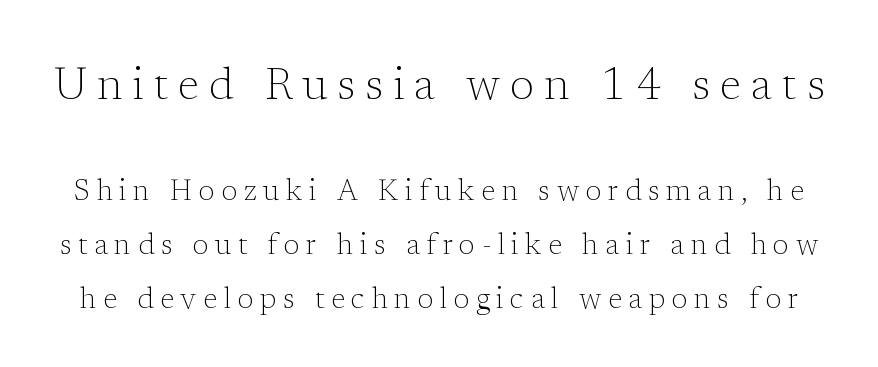
Vertical strokes here are truly vertical. Here the first block reads like a headline and the second like body copy. The type is letterspaced generously, with wide tracking. Letters have the restrained weight of plain body copy at most. Little horizontal feet cap the strokes, marking this as serif type. Is this a fixed-width face? No — the glyphs have proportional, varying widths.
